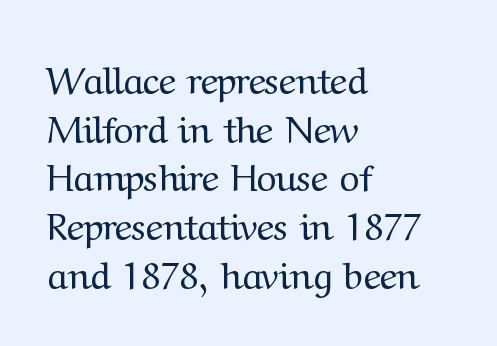
Q: Is the text bold? A: No.
Q: Is the text italic (slanted)? A: No, it is upright.
Q: Is the typeface a serif or a sans-serif typeface? A: Serif.
Q: Is the text underlined? A: No.
Q: How is the paragraph aligned? A: Left-aligned.
Q: Is the spacing between letters normal or unusually wide? A: Normal.
Q: Is the spacing between lines tight, normal or loose? A: Normal.
Q: Width (condensed, normal, or wide)? A: Normal.
Q: Stroke contrast? A: Medium.
Q: x-height? A: Medium.
Q: Monospaced? A: No.
